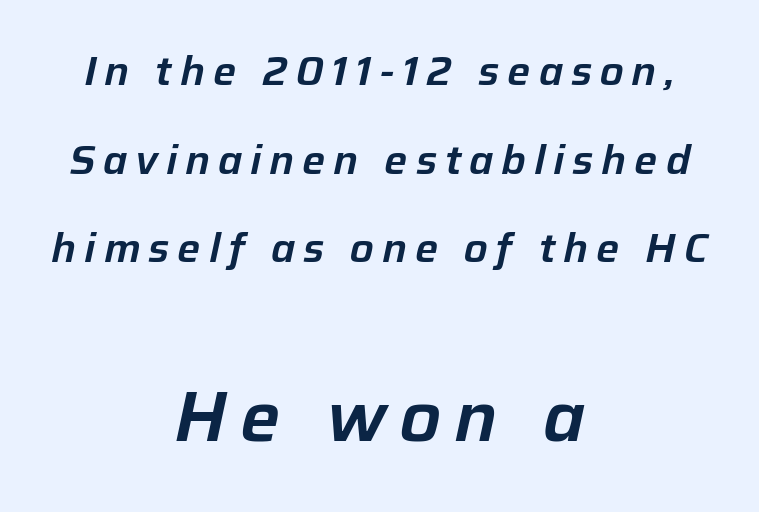
The image shows 71 px text type, italic (leaning right); set centered, loose line spacing (2.16x), not underlined; the second (bottom) block is 1.73x larger; low stroke contrast and a medium x-height.
